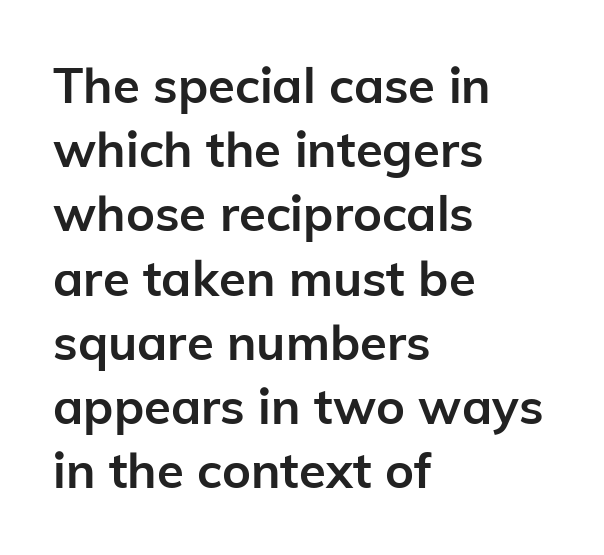
The image shows 49 px semibold sans-serif type, upright; set left-aligned, normal line spacing (1.31x), normal letter spacing, not underlined; low stroke contrast and a medium x-height.
